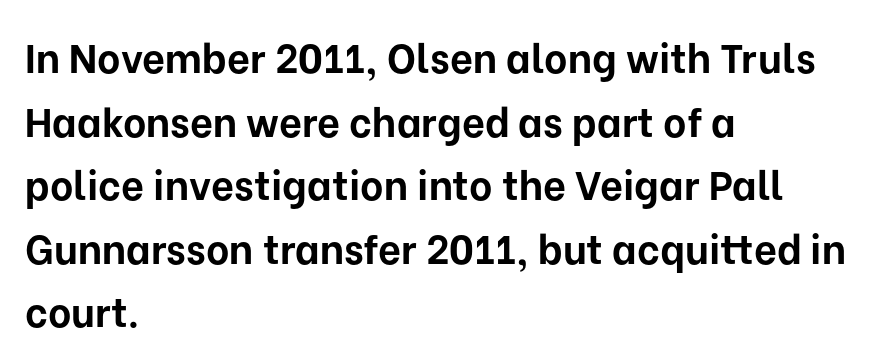
Q: Is the text bold? A: Yes.
Q: Is the text italic (slanted)? A: No, it is upright.
Q: Is the typeface a serif or a sans-serif typeface? A: Sans-serif.
Q: Is the text underlined? A: No.
Q: How is the paragraph aligned? A: Left-aligned.
Q: Is the spacing between letters normal or unusually wide? A: Normal.
Q: Is the spacing between lines tight, normal or loose? A: Normal.
Q: Width (condensed, normal, or wide)? A: Normal.
Q: Stroke contrast? A: Low.
Q: x-height? A: Medium.
Q: Monospaced? A: No.
